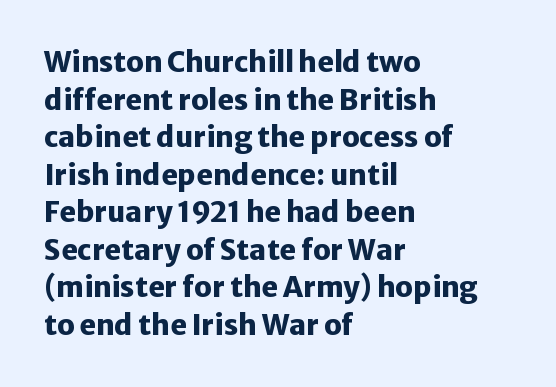
{"serif": "no", "italic": "no", "bold": "yes", "weight": "heavy", "width": "normal", "stroke_contrast": "low", "x_height": "medium", "monospaced": "no", "underline": "no", "align": "left", "line_spacing": "normal", "line_spacing_ratio": 1.34, "letter_spacing": "normal", "letter_spacing_em": 0.0, "glyph_px": 28}
